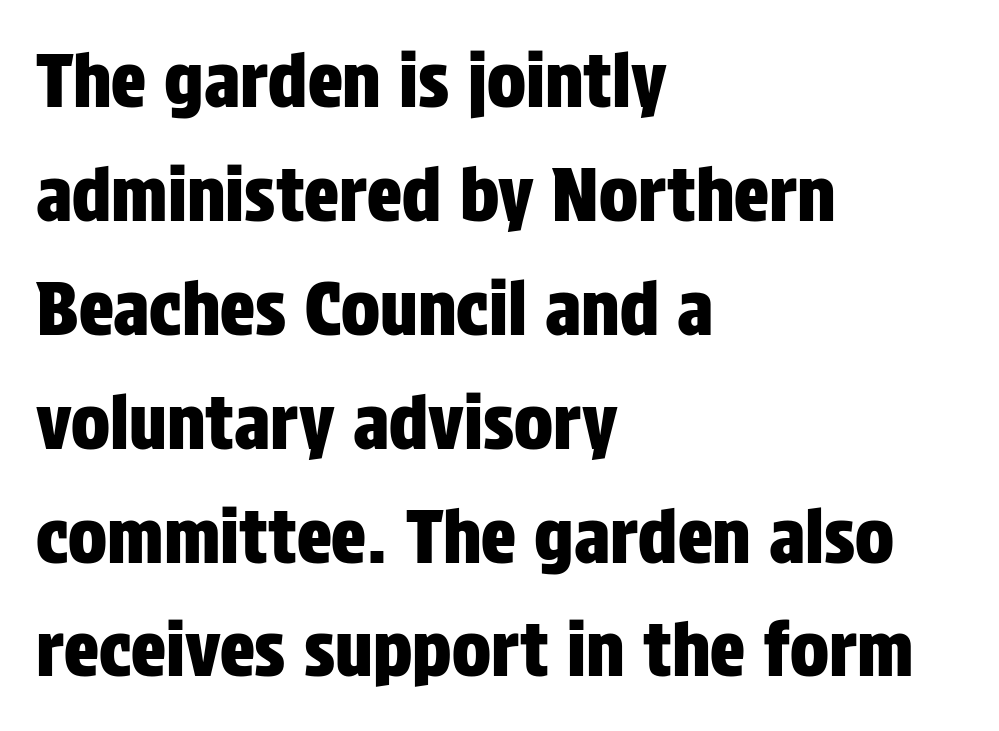
{"serif": "no", "italic": "no", "width": "condensed", "stroke_contrast": "low", "x_height": "large", "monospaced": "no", "underline": "no", "align": "left", "line_spacing": "normal", "line_spacing_ratio": 1.56, "letter_spacing": "normal", "letter_spacing_em": 0.0, "glyph_px": 73}
